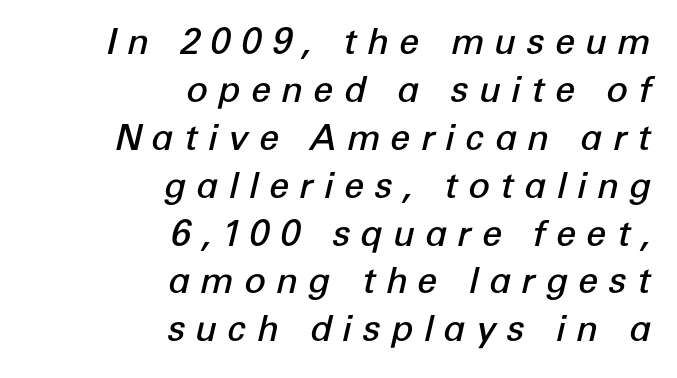
The image shows 36 px semibold type, italic (leaning right); set right-aligned, normal line spacing (1.33x), unusually wide letter spacing (+0.28 em), not underlined; low stroke contrast and a medium x-height.
